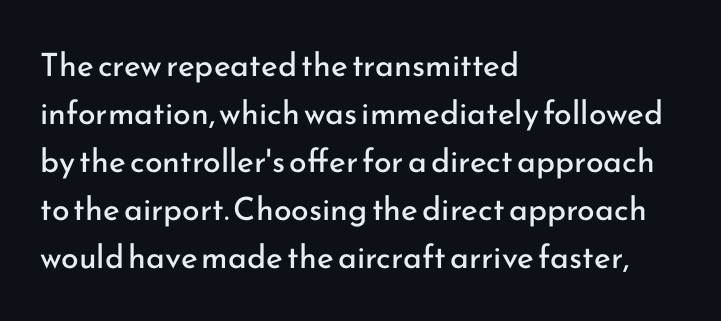
How would I describe the line gaps? Plain and ordinary. The letterforms sit at book weight or below. The lettering stays uniformly vertical, giving the passage a roman look. The face used here is rendered with its standard letterfit. Type without underlining. To sum up the face: it is a sans, with no serifs.
